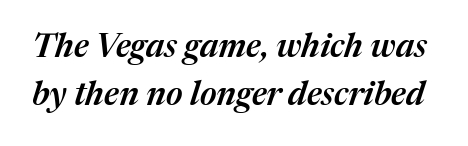
Weight check: semibold — heavier than regular, not quite bold. An italicized treatment has been applied to the whole sample. A typesetter would call this proportional, since set widths differ per character. Underlining? Definitely not there.
